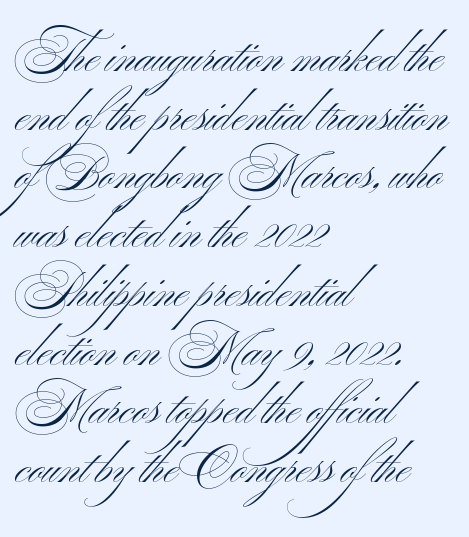
These lines are set flush left with a ragged right edge. The passage shown stacks its lines at a standard gap. No extra tracking has been applied to these lines. The specimen omits any rule beneath the text block's lines.
